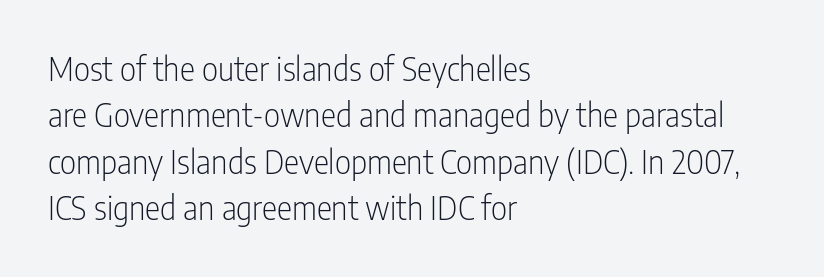
{"serif": "no", "italic": "no", "bold": "no", "weight": "light", "width": "condensed", "stroke_contrast": "low", "x_height": "medium", "monospaced": "no", "underline": "no", "align": "left", "line_spacing": "normal", "line_spacing_ratio": 1.45, "letter_spacing": "normal", "letter_spacing_em": 0.0, "glyph_px": 32}
